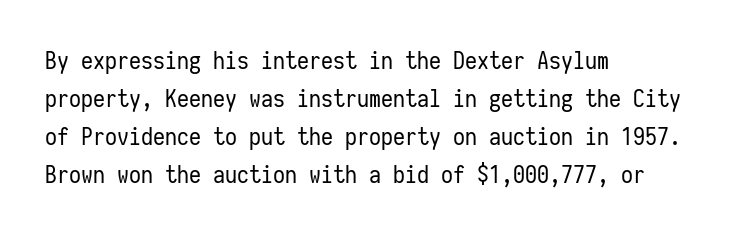
Caption: standard tracking, unaltered. How would I describe the line gaps? Plain and ordinary. Notice how the stems are strictly vertical — no italics here. The typeface has the unassuming heft of standard copy or less. The lines are quadded left.
